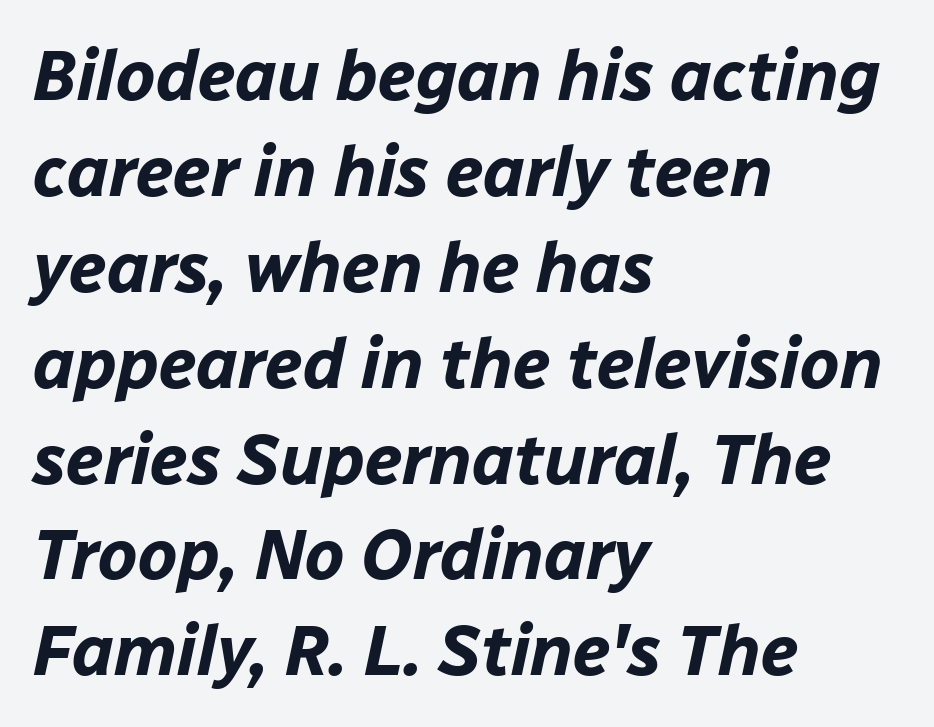
{"italic": "yes", "lean": "right", "slant_degrees": 12, "bold": "yes", "weight": "bold", "width": "normal", "stroke_contrast": "low", "x_height": "medium", "monospaced": "no", "underline": "no", "align": "left", "line_spacing": "normal", "line_spacing_ratio": 1.37, "letter_spacing": "normal", "letter_spacing_em": 0.0, "glyph_px": 70}
